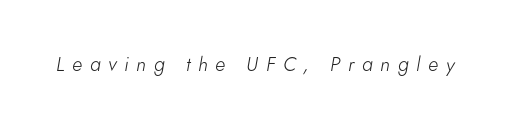
Stem width sits at or under what a default text font uses. Someone cranked the tracking dial way up on this one. Unmarked baselines from the first word to the last. Would a proofreader flag this as italicized? Yes.
